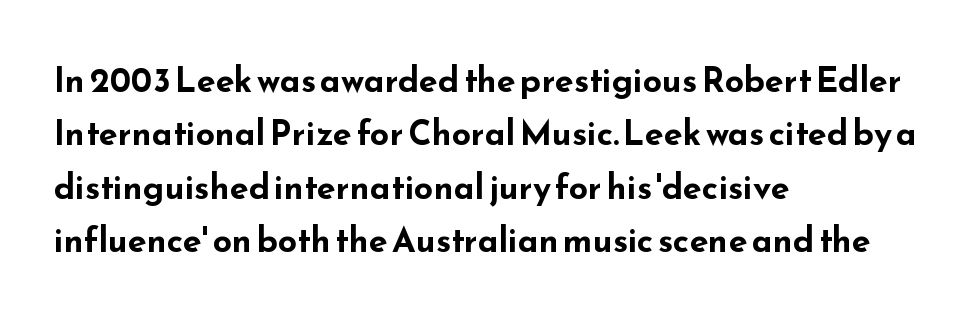
The image shows 34 px bold, wide sans-serif type, upright; set left-aligned, normal line spacing (1.57x), normal letter spacing, not underlined; low stroke contrast and a small x-height.
